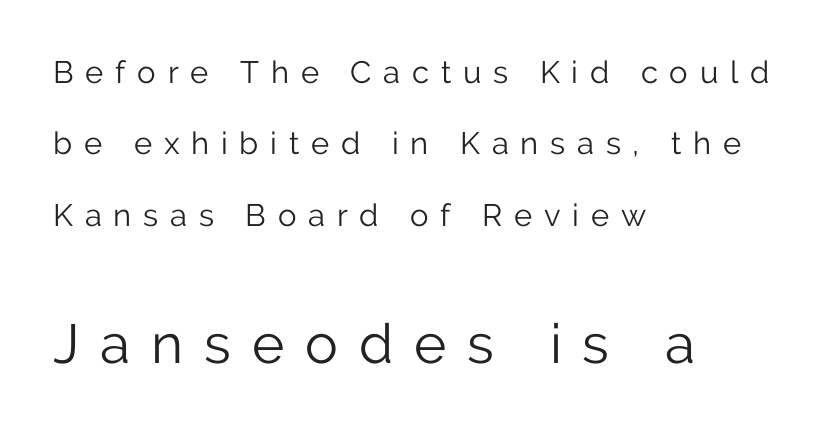
The image shows 55 px light sans-serif type, upright; set left-aligned, loose line spacing (2.3x), unusually wide letter spacing (+0.38 em), not underlined; the second (bottom) block is 1.77x larger; low stroke contrast and a medium x-height.
